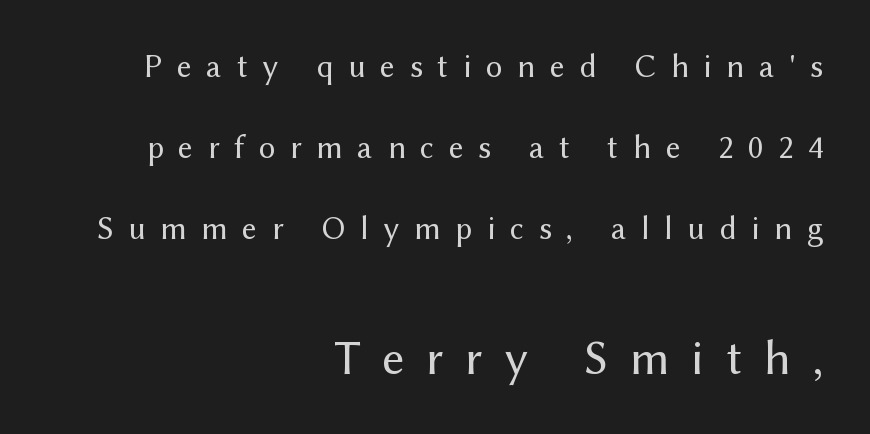
Q: Is the text bold? A: No.
Q: Is the text italic (slanted)? A: No, it is upright.
Q: Is the typeface a serif or a sans-serif typeface? A: Sans-serif.
Q: Is the text underlined? A: No.
Q: How is the paragraph aligned? A: Right-aligned.
Q: Is the spacing between letters normal or unusually wide? A: Unusually wide.
Q: Is the spacing between lines tight, normal or loose? A: Loose.
Q: Which block of text is set in a larger size, the first (top) or the second (bottom)? A: The second (bottom) one.
Q: Width (condensed, normal, or wide)? A: Normal.
Q: Stroke contrast? A: Medium.
Q: x-height? A: Medium.
Q: Monospaced? A: No.
